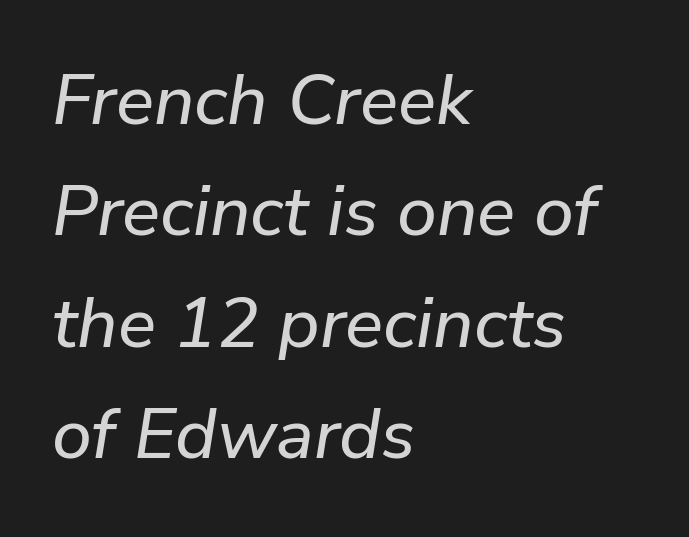
Q: Is the text italic (slanted)? A: Yes, it leans right by about 9 degrees.
Q: Is the text underlined? A: No.
Q: How is the paragraph aligned? A: Left-aligned.
Q: Is the spacing between letters normal or unusually wide? A: Normal.
Q: Is the spacing between lines tight, normal or loose? A: Normal.
Q: Width (condensed, normal, or wide)? A: Normal.
Q: Stroke contrast? A: Low.
Q: x-height? A: Medium.
Q: Monospaced? A: No.
